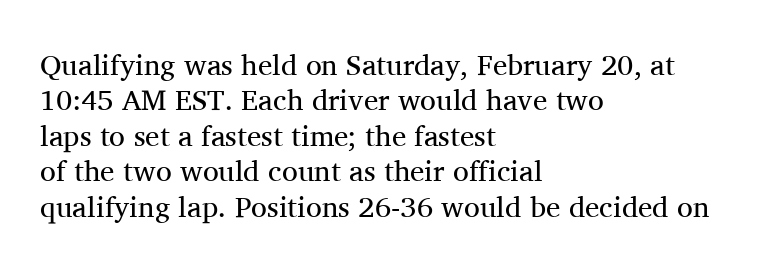
The image shows 29 px regular-weight serif type, upright; set left-aligned, line spacing 1.22x, normal letter spacing, not underlined; medium stroke contrast and a medium x-height.
